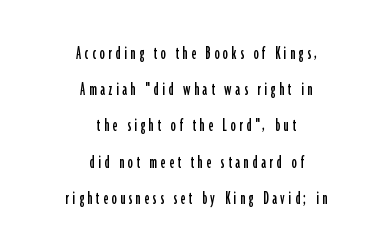
{"italic": "no", "underline": "no", "align": "center", "line_spacing_ratio": 1.81, "glyph_px": 20}
